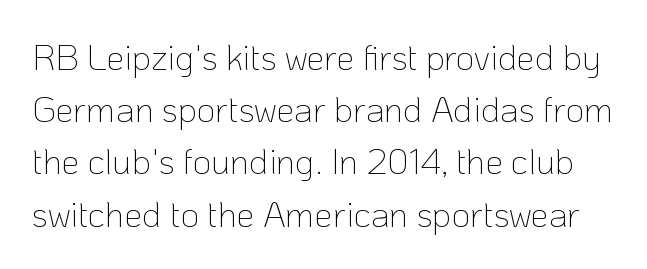
Nothing heavy about these letters — not bold at all. Normally led — the rows are evenly, conventionally spaced. You can tell from the bare stems that sans-serif type was used. A typesetter would call this proportional, since set widths differ per character. Caption: standard tracking, unaltered.
